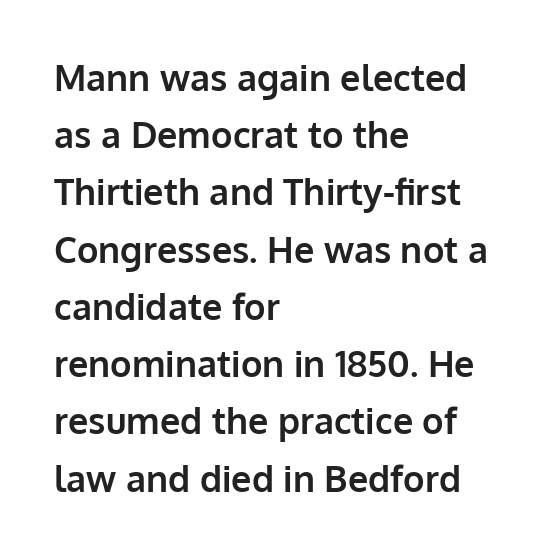
The image shows 36 px bold sans-serif type, upright; set left-aligned, normal line spacing (1.59x), normal letter spacing, not underlined; low stroke contrast and a medium x-height.
